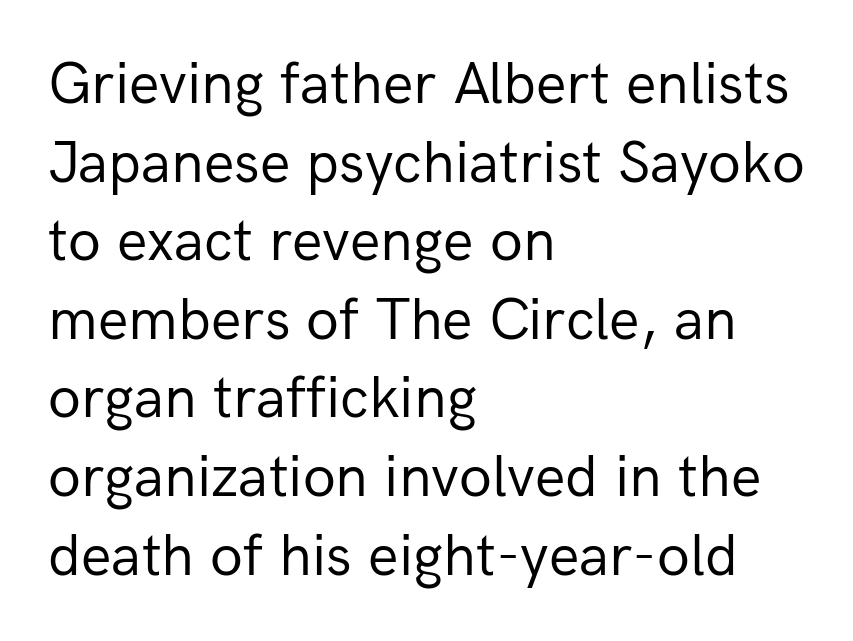
One glance says typical: line gaps are just what's usual. Horizontally, the lines are justified to the leading edge only. If you drew a line through each stem, it would be perfectly vertical. Do the characters align in a grid? No, the font is proportional.
